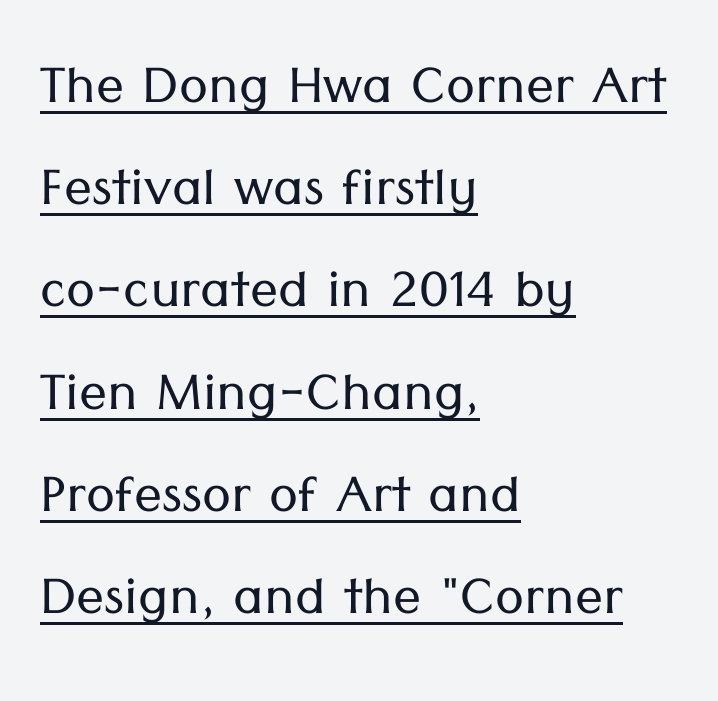
Q: Is the text bold? A: No.
Q: Is the text italic (slanted)? A: No, it is upright.
Q: Is the typeface a serif or a sans-serif typeface? A: Sans-serif.
Q: Is the text underlined? A: Yes.
Q: How is the paragraph aligned? A: Left-aligned.
Q: Is the spacing between letters normal or unusually wide? A: Normal.
Q: Is the spacing between lines tight, normal or loose? A: Normal.
Q: Width (condensed, normal, or wide)? A: Normal.
Q: Stroke contrast? A: Low.
Q: x-height? A: Medium.
Q: Monospaced? A: No.
